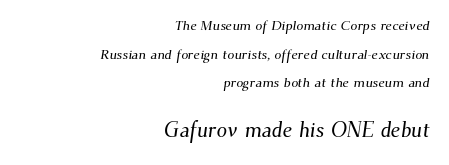
Each line ends at the same right margin while the left side varies. Size hierarchy here favors the trailing block over the leading one. The zone under the glyphs is completely vacant. This rendering leaves character spacing at its baseline value. The rendering uses a large line-height, opening up the rows.
